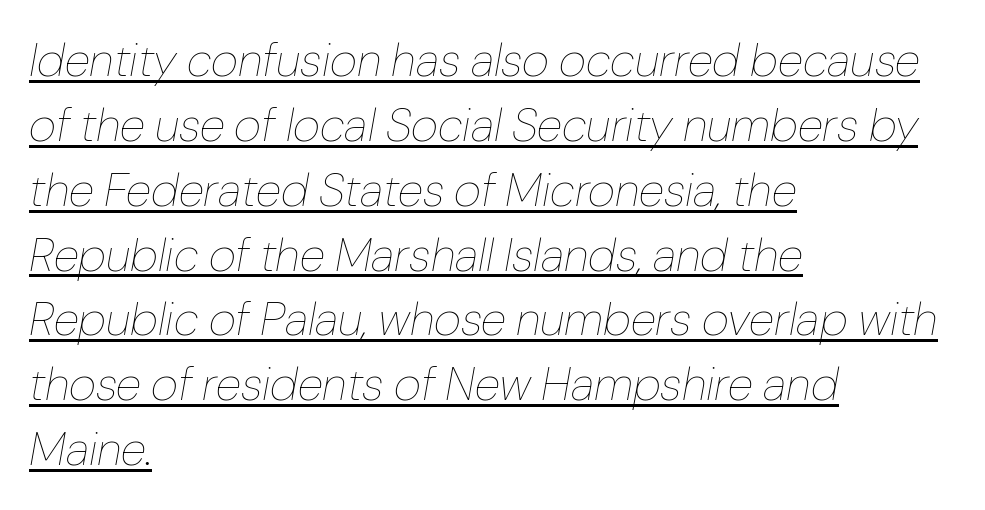
{"italic": "yes", "lean": "right", "slant_degrees": 10, "bold": "no", "weight": "thin", "width": "normal", "stroke_contrast": "low", "x_height": "medium", "monospaced": "no", "underline": "yes", "align": "left", "line_spacing": "normal", "line_spacing_ratio": 1.38, "letter_spacing": "normal", "letter_spacing_em": 0.0, "glyph_px": 47}
